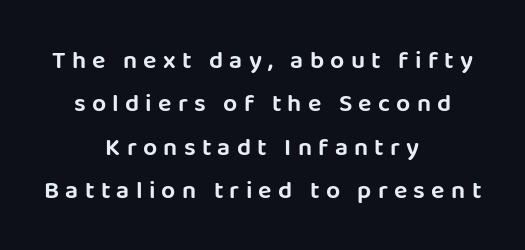
{"italic": "no", "underline": "no", "align": "center", "line_spacing_ratio": 1.74, "letter_spacing": "wide", "letter_spacing_em": 0.25, "glyph_px": 25}
